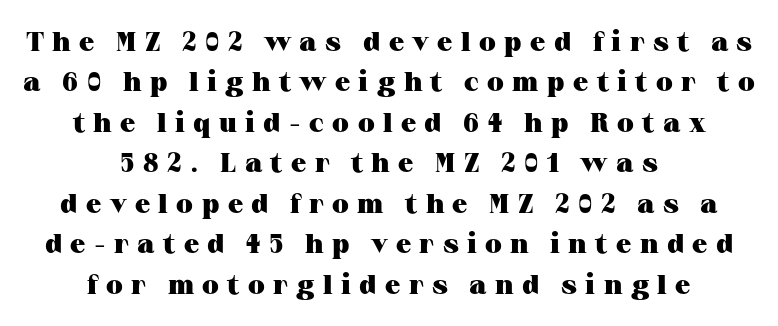
Q: Is the text bold? A: Yes.
Q: Is the text italic (slanted)? A: No, it is upright.
Q: Is the text underlined? A: No.
Q: How is the paragraph aligned? A: Centered.
Q: Is the spacing between letters normal or unusually wide? A: Unusually wide.
Q: Is the spacing between lines tight, normal or loose? A: Normal.
